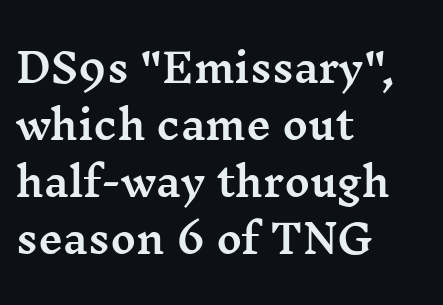
{"serif": "yes", "italic": "no", "width": "wide", "stroke_contrast": "medium", "x_height": "medium", "monospaced": "no", "underline": "no", "align": "left", "line_spacing": "normal", "line_spacing_ratio": 1.46, "letter_spacing": "normal", "letter_spacing_em": 0.0, "glyph_px": 39}
